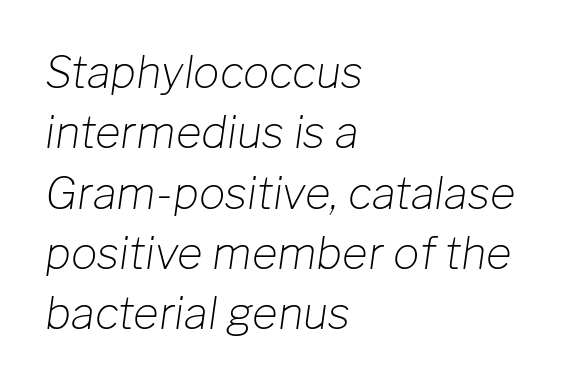
{"italic": "yes", "lean": "right", "slant_degrees": 8, "bold": "no", "weight": "light", "width": "normal", "stroke_contrast": "low", "x_height": "medium", "monospaced": "no", "underline": "no", "align": "left", "line_spacing": "normal", "line_spacing_ratio": 1.37, "letter_spacing": "normal", "letter_spacing_em": 0.0, "glyph_px": 44}
